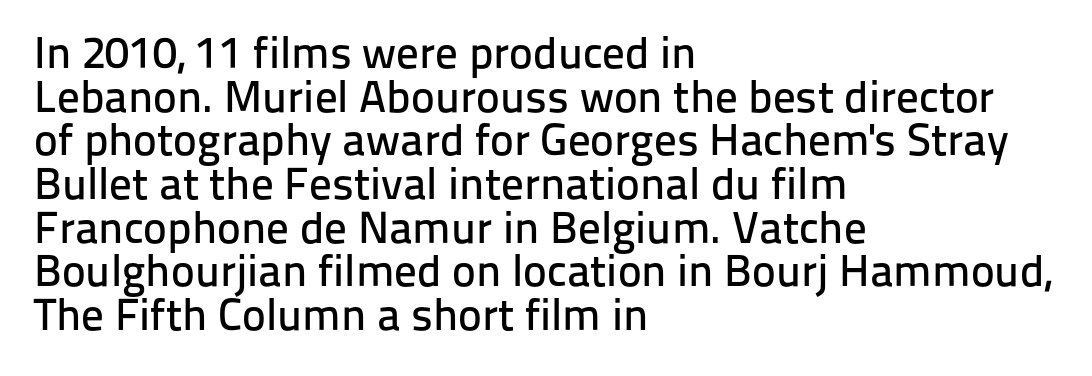
Q: Is the text italic (slanted)? A: No, it is upright.
Q: Is the typeface a serif or a sans-serif typeface? A: Sans-serif.
Q: Is the text underlined? A: No.
Q: How is the paragraph aligned? A: Left-aligned.
Q: Is the spacing between letters normal or unusually wide? A: Normal.
Q: Is the spacing between lines tight, normal or loose? A: Tight.
Q: Width (condensed, normal, or wide)? A: Normal.
Q: Stroke contrast? A: Low.
Q: x-height? A: Medium.
Q: Monospaced? A: No.
